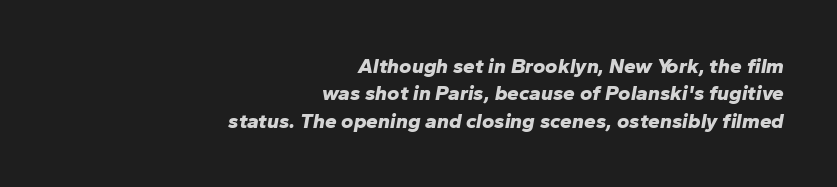
{"italic": "yes", "lean": "right", "slant_degrees": 10, "bold": "yes", "underline": "no", "align": "right", "line_spacing": "normal", "line_spacing_ratio": 1.3, "letter_spacing": "normal", "letter_spacing_em": 0.0, "glyph_px": 21}
